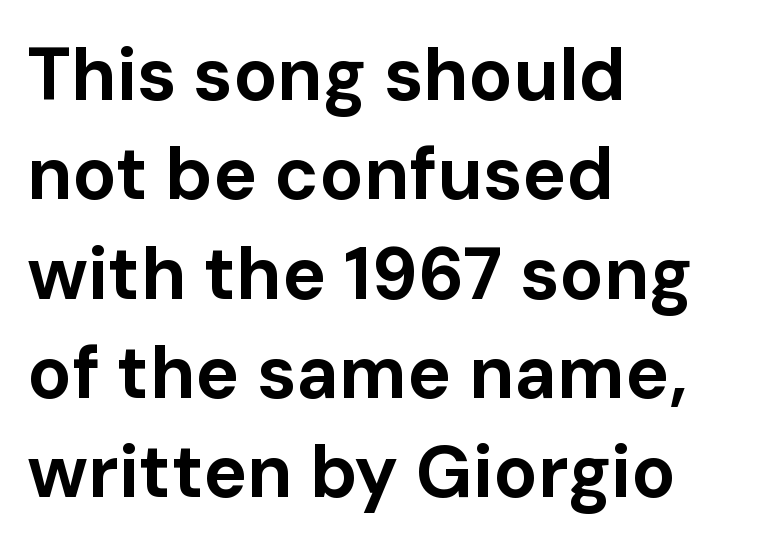
Q: Is the text bold? A: Yes.
Q: Is the text italic (slanted)? A: No, it is upright.
Q: Is the typeface a serif or a sans-serif typeface? A: Sans-serif.
Q: Is the text underlined? A: No.
Q: How is the paragraph aligned? A: Left-aligned.
Q: Is the spacing between letters normal or unusually wide? A: Normal.
Q: Is the spacing between lines tight, normal or loose? A: Normal.
Q: Width (condensed, normal, or wide)? A: Normal.
Q: Stroke contrast? A: Low.
Q: x-height? A: Medium.
Q: Monospaced? A: No.
